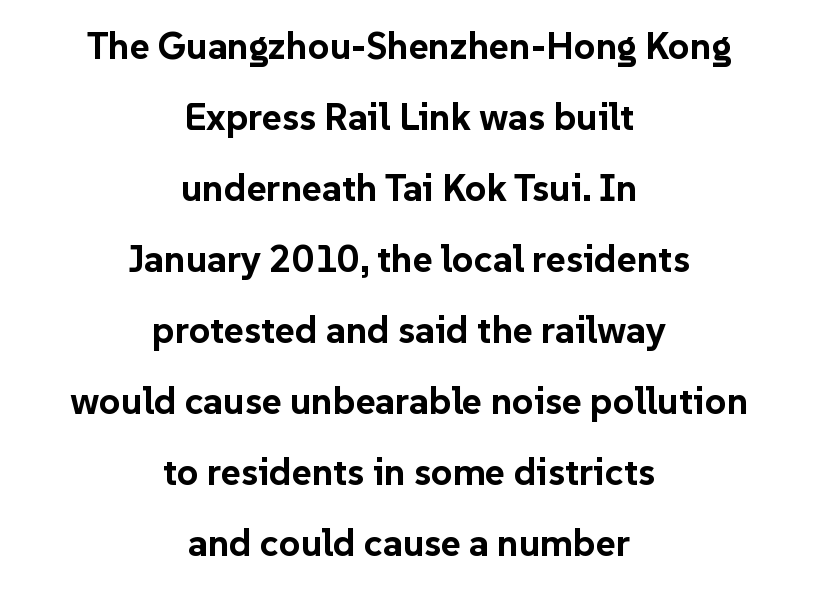
{"serif": "no", "italic": "no", "bold": "yes", "weight": "bold", "width": "normal", "stroke_contrast": "low", "x_height": "medium", "monospaced": "no", "underline": "no", "align": "center", "line_spacing_ratio": 1.87, "letter_spacing": "normal", "letter_spacing_em": 0.0, "glyph_px": 38}
